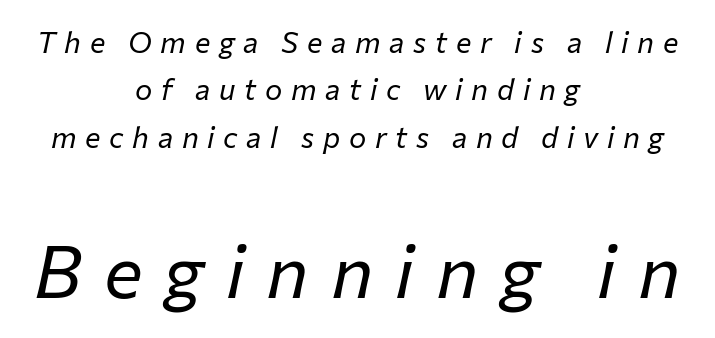
Q: Is the text bold? A: No.
Q: Is the text italic (slanted)? A: Yes, it leans right by about 12 degrees.
Q: Is the text underlined? A: No.
Q: How is the paragraph aligned? A: Centered.
Q: Is the spacing between letters normal or unusually wide? A: Unusually wide.
Q: Is the spacing between lines tight, normal or loose? A: Normal.
Q: Which block of text is set in a larger size, the first (top) or the second (bottom)? A: The second (bottom) one.
Q: Width (condensed, normal, or wide)? A: Normal.
Q: Stroke contrast? A: Low.
Q: x-height? A: Medium.
Q: Monospaced? A: No.
